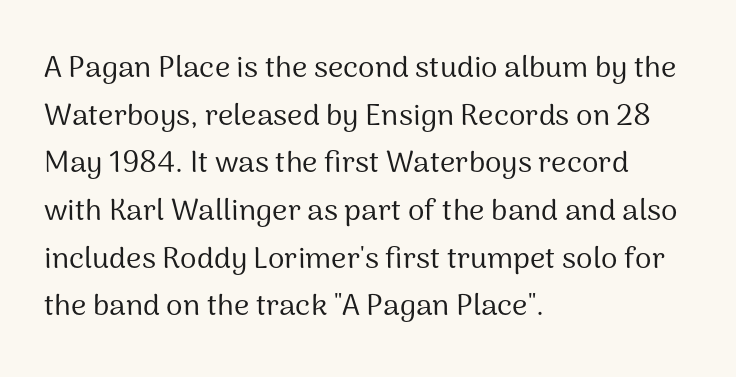
The image shows 30 px regular-weight sans-serif type, upright; set left-aligned, normal line spacing (1.59x), normal letter spacing, not underlined; medium stroke contrast and a medium x-height.
